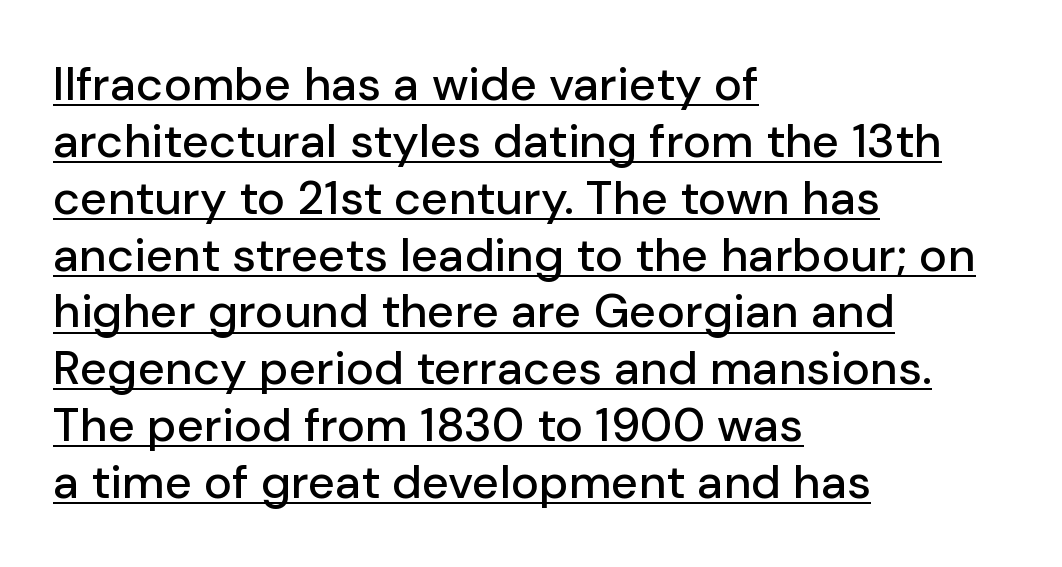
{"serif": "no", "italic": "no", "width": "normal", "stroke_contrast": "low", "x_height": "medium", "monospaced": "no", "underline": "yes", "align": "left", "line_spacing_ratio": 1.21, "letter_spacing": "normal", "letter_spacing_em": 0.0, "glyph_px": 47}
